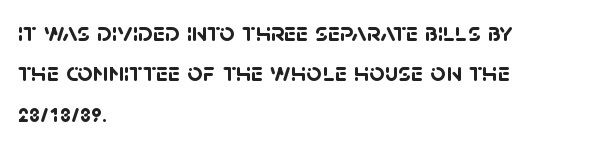
Q: Is the text bold? A: Yes.
Q: Is the text underlined? A: No.
Q: How is the paragraph aligned? A: Left-aligned.
Q: Is the spacing between letters normal or unusually wide? A: Normal.
Q: Is the spacing between lines tight, normal or loose? A: Normal.
